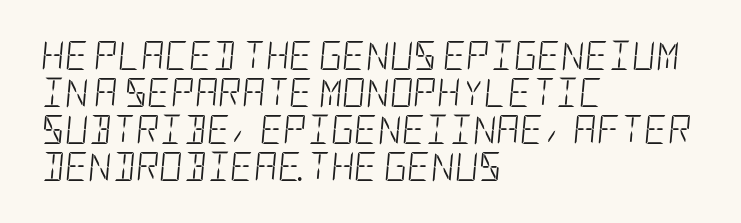
{"italic": "yes", "lean": "right", "slant_degrees": 5, "bold": "no", "weight": "light", "width": "condensed", "stroke_contrast": "low", "x_height": "large", "underline": "no", "align": "left", "line_spacing": "normal", "line_spacing_ratio": 1.28, "letter_spacing": "normal", "letter_spacing_em": 0.0, "glyph_px": 29}
